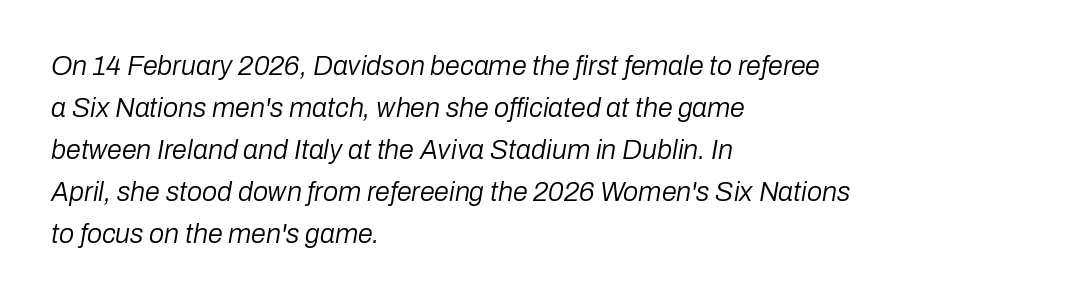
Summary of vertical rhythm: regular, with standard interline spacing. The whole block is typeset with a tilt. The passage shown has conventional tracking throughout. Summary of weight: not heavy and not bold. The compositor pushed each line to the left boundary.
